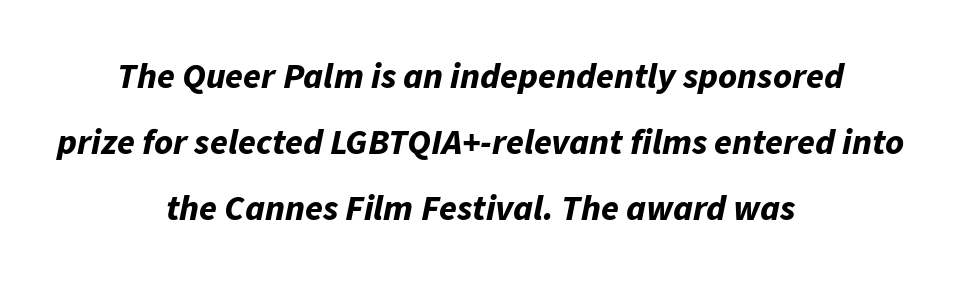
{"italic": "yes", "lean": "right", "slant_degrees": 11, "bold": "yes", "weight": "bold", "width": "normal", "stroke_contrast": "low", "x_height": "medium", "monospaced": "no", "underline": "no", "align": "center", "line_spacing_ratio": 1.83, "letter_spacing": "normal", "letter_spacing_em": 0.0, "glyph_px": 36}
